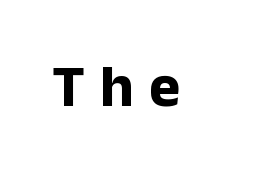
Q: Is the text bold? A: Yes.
Q: Is the text italic (slanted)? A: No, it is upright.
Q: Is the typeface a serif or a sans-serif typeface? A: Sans-serif.
Q: Is the text underlined? A: No.
Q: Is the spacing between letters normal or unusually wide? A: Unusually wide.
Q: Width (condensed, normal, or wide)? A: Normal.
Q: Stroke contrast? A: Low.
Q: x-height? A: Medium.
Q: Monospaced? A: No.
